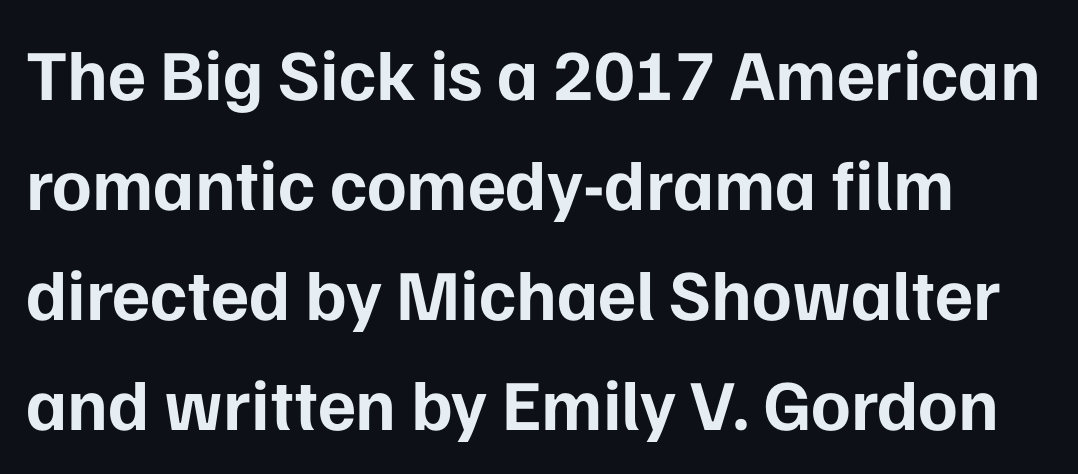
Q: Is the text bold? A: Yes.
Q: Is the text italic (slanted)? A: No, it is upright.
Q: Is the typeface a serif or a sans-serif typeface? A: Sans-serif.
Q: Is the text underlined? A: No.
Q: Is the spacing between letters normal or unusually wide? A: Normal.
Q: Is the spacing between lines tight, normal or loose? A: Normal.
Q: Width (condensed, normal, or wide)? A: Normal.
Q: Stroke contrast? A: Low.
Q: x-height? A: Medium.
Q: Monospaced? A: No.
